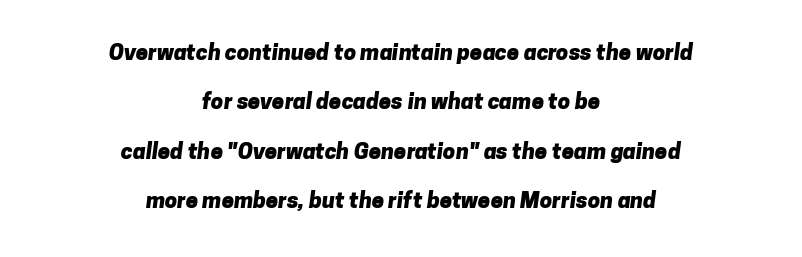
Bare-footed words on every line. There is no visible air inserted between adjacent glyphs. Every row of glyphs is offset so its center matches the block's center. Airy leading. Compared with an ordinary text face, these strokes are far heavier — a full bold.
